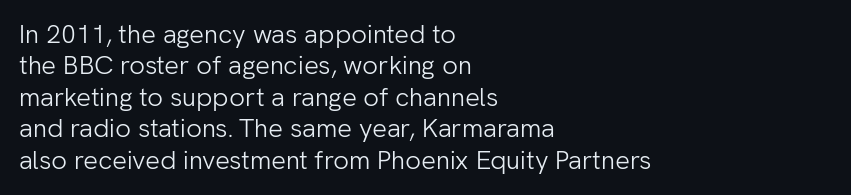
The image shows 26 px text type, upright; set left-aligned, line spacing 1.21x, normal letter spacing, not underlined.
